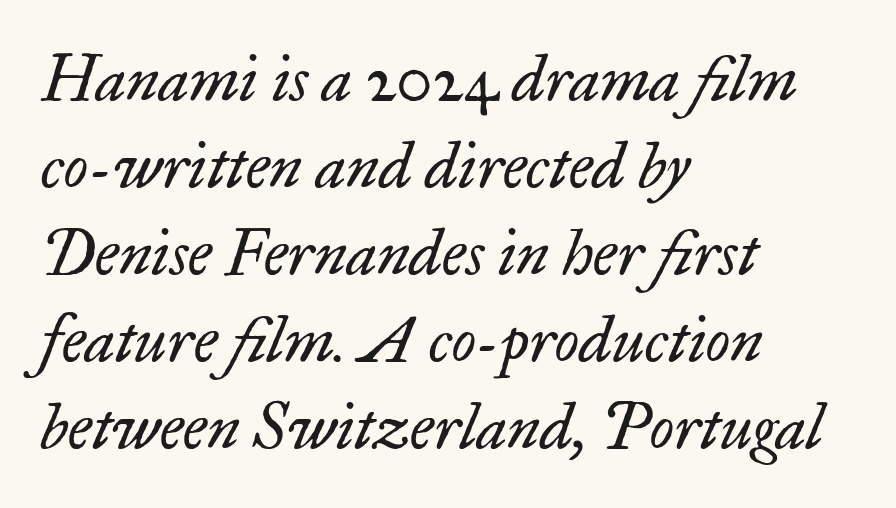
The image shows 63 px regular-weight serif type, italic (leaning right); set left-aligned, normal line spacing (1.38x), normal letter spacing, not underlined; low stroke contrast and a small x-height.
